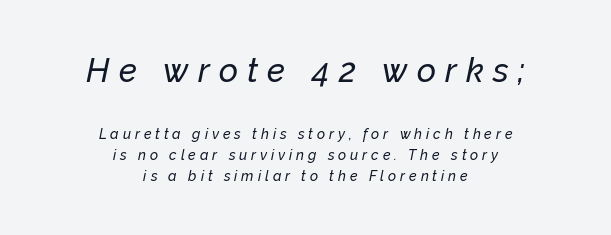
The image shows 33 px text type, italic (leaning right); set centered, normal line spacing (1.48x), unusually wide letter spacing (+0.28 em), not underlined; the first (top) block is 2.36x larger; low stroke contrast and a medium x-height.
